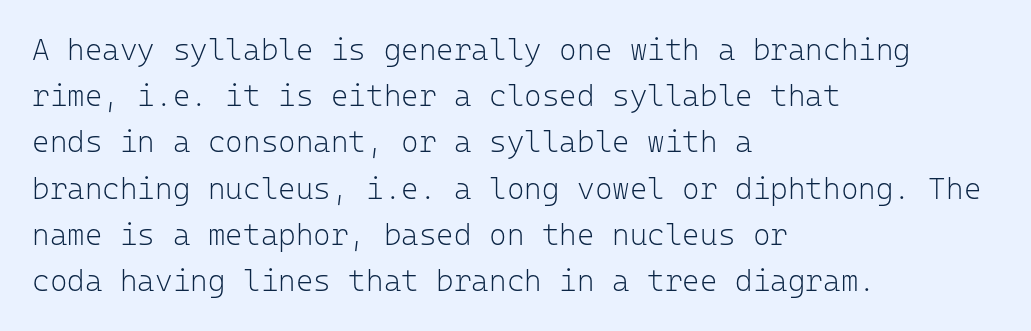
{"serif": "no", "italic": "no", "bold": "no", "weight": "light", "width": "normal", "stroke_contrast": "low", "x_height": "medium", "monospaced": "yes", "underline": "no", "align": "left", "line_spacing": "normal", "line_spacing_ratio": 1.54, "letter_spacing": "normal", "letter_spacing_em": 0.0, "glyph_px": 30}
